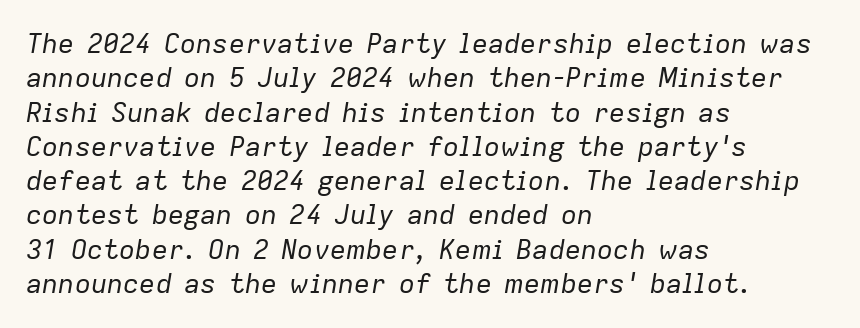
Q: Is the text bold? A: No.
Q: Is the text italic (slanted)? A: Yes, it leans right by about 9 degrees.
Q: Is the text underlined? A: No.
Q: How is the paragraph aligned? A: Left-aligned.
Q: Is the spacing between letters normal or unusually wide? A: Normal.
Q: Is the spacing between lines tight, normal or loose? A: Normal.
